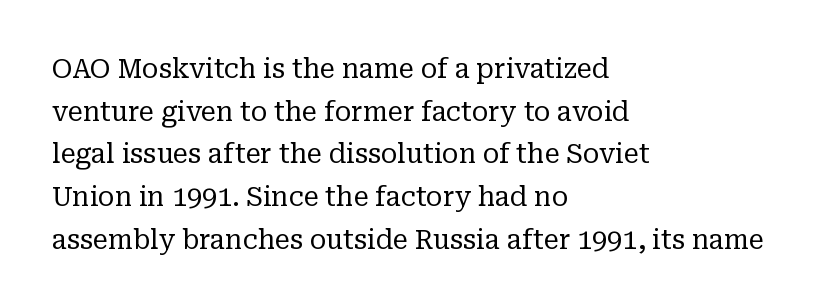
Q: Is the text bold? A: No.
Q: Is the text italic (slanted)? A: No, it is upright.
Q: Is the text underlined? A: No.
Q: How is the paragraph aligned? A: Left-aligned.
Q: Is the spacing between letters normal or unusually wide? A: Normal.
Q: Is the spacing between lines tight, normal or loose? A: Normal.
